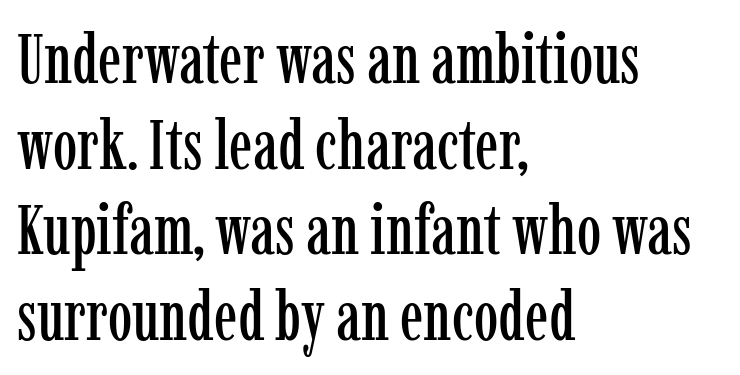
{"serif": "yes", "italic": "no", "width": "condensed", "stroke_contrast": "low", "x_height": "medium", "monospaced": "no", "underline": "no", "align": "left", "line_spacing_ratio": 1.24, "letter_spacing": "normal", "letter_spacing_em": 0.0, "glyph_px": 69}
